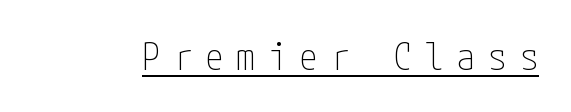
Q: Is the text bold? A: No.
Q: Is the text italic (slanted)? A: No, it is upright.
Q: Is the typeface a serif or a sans-serif typeface? A: Sans-serif.
Q: Is the text underlined? A: Yes.
Q: Is the spacing between letters normal or unusually wide? A: Unusually wide.
Q: Width (condensed, normal, or wide)? A: Condensed.
Q: Stroke contrast? A: Low.
Q: x-height? A: Medium.
